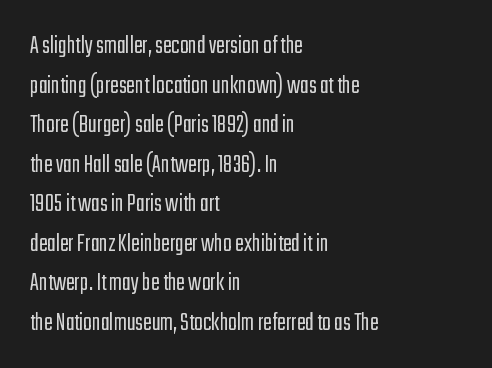
The image shows 26 px text type, upright; set left-aligned, normal line spacing (1.52x), normal letter spacing, not underlined.
